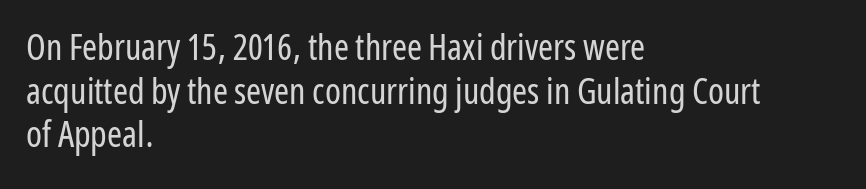
The image shows 36 px regular-weight, condensed sans-serif type, upright; set left-aligned, line spacing 1.21x, normal letter spacing, not underlined; low stroke contrast and a medium x-height.
